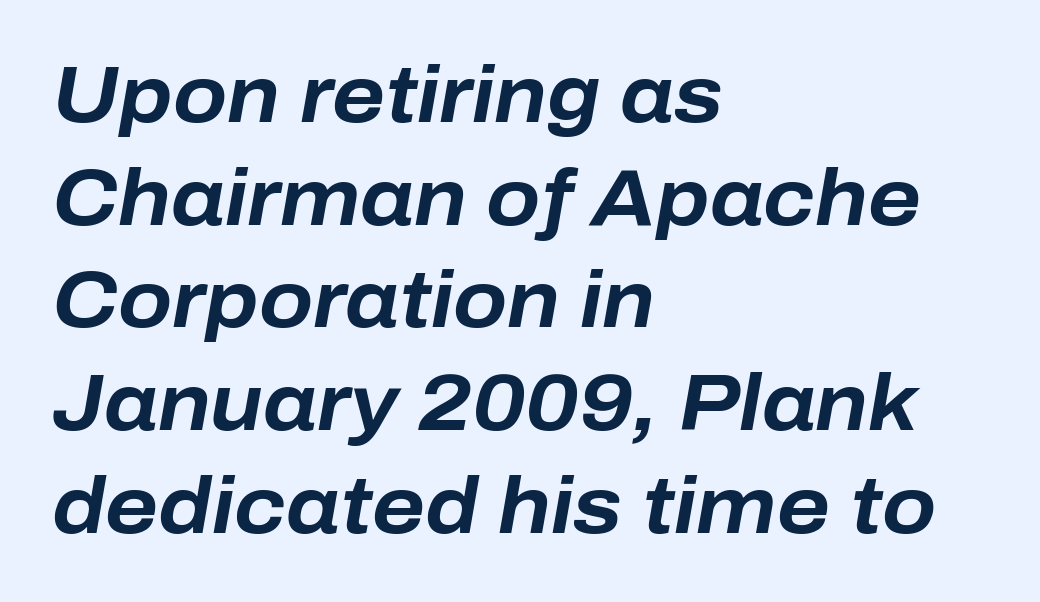
The image shows 79 px bold type, italic (leaning right); set left-aligned, normal line spacing (1.3x), normal letter spacing, not underlined; low stroke contrast and a medium x-height.
